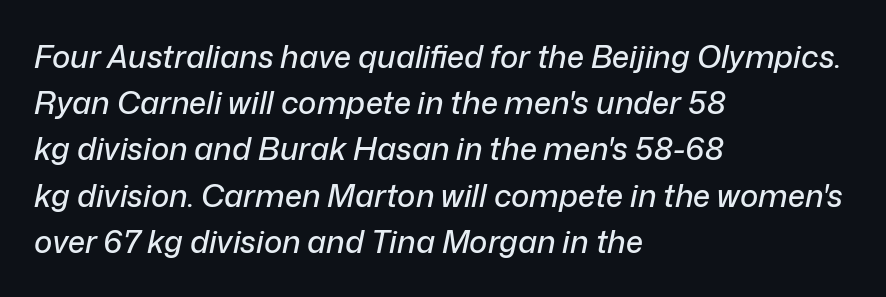
Q: Is the text italic (slanted)? A: Yes, it leans right by about 12 degrees.
Q: Is the text underlined? A: No.
Q: How is the paragraph aligned? A: Left-aligned.
Q: Is the spacing between letters normal or unusually wide? A: Normal.
Q: Is the spacing between lines tight, normal or loose? A: Normal.
Q: Width (condensed, normal, or wide)? A: Normal.
Q: Stroke contrast? A: Low.
Q: x-height? A: Medium.
Q: Monospaced? A: No.
